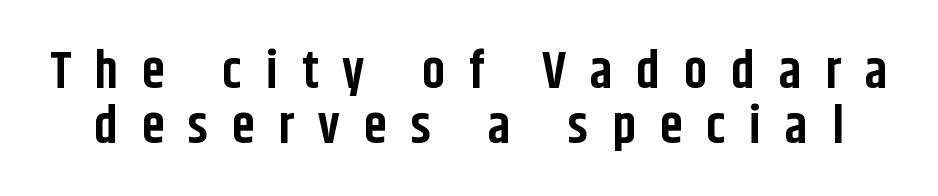
The image shows 52 px bold, condensed sans-serif type, upright; set tight line spacing (1.06x), unusually wide letter spacing (+0.46 em), not underlined; low stroke contrast and a large x-height.
